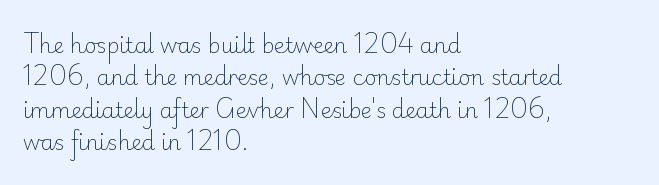
{"italic": "no", "bold": "no", "underline": "no", "align": "left", "line_spacing": "normal", "line_spacing_ratio": 1.54, "letter_spacing": "normal", "letter_spacing_em": 0.0, "glyph_px": 21}
